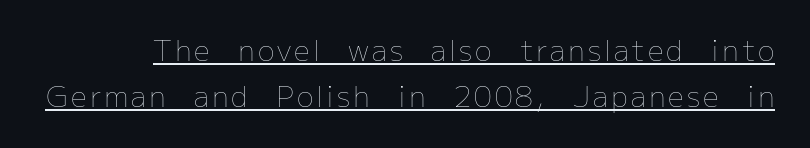
The image shows 28 px thin type, upright; set normal line spacing (1.65x), underlined; low stroke contrast and a medium x-height.
